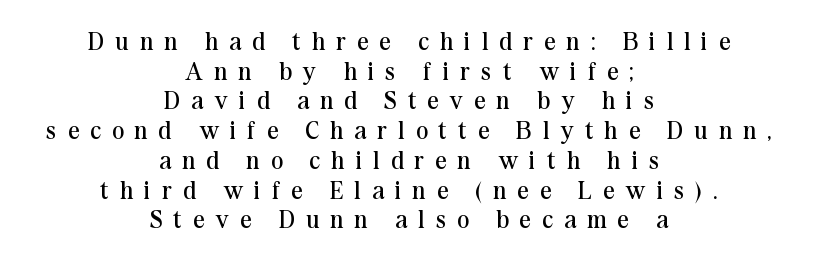
The image shows 25 px text type, upright; set centered, line spacing 1.19x, unusually wide letter spacing (+0.45 em), not underlined.
